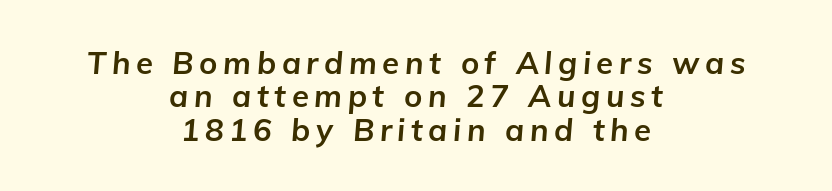
The zone under the glyphs is completely vacant. This rendering uses center alignment, leaving both contours irregular but symmetric. This is oblique type, the kind used for emphasis or titles. Heavy, bold letterforms. Think of a printed novel: that variable character pitch is what you see here.
